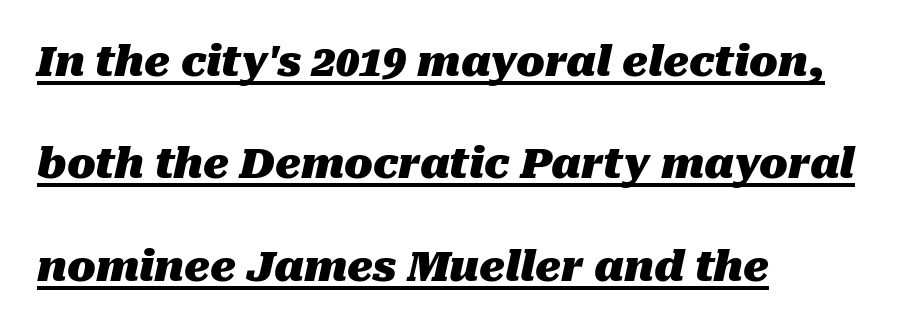
{"italic": "yes", "lean": "right", "slant_degrees": 10, "bold": "yes", "weight": "heavy", "width": "normal", "stroke_contrast": "medium", "x_height": "medium", "monospaced": "no", "underline": "yes", "align": "left", "line_spacing": "loose", "line_spacing_ratio": 2.44, "letter_spacing": "normal", "letter_spacing_em": 0.0, "glyph_px": 42}
